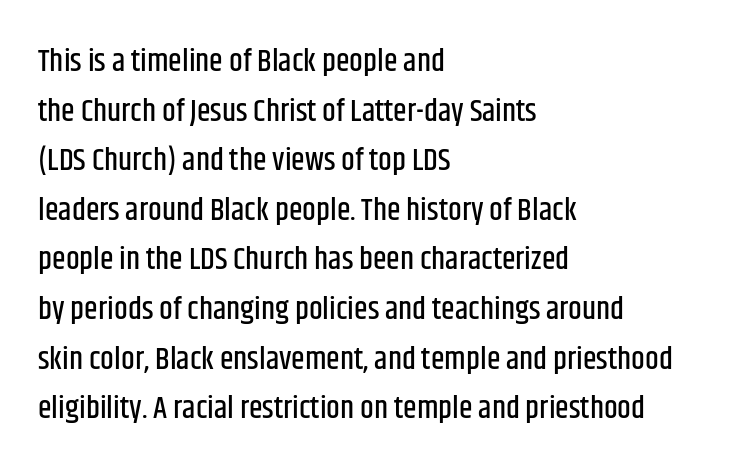
{"serif": "no", "italic": "no", "width": "condensed", "stroke_contrast": "low", "x_height": "large", "monospaced": "no", "underline": "no", "align": "left", "line_spacing": "normal", "line_spacing_ratio": 1.6, "letter_spacing": "normal", "letter_spacing_em": 0.0, "glyph_px": 31}
